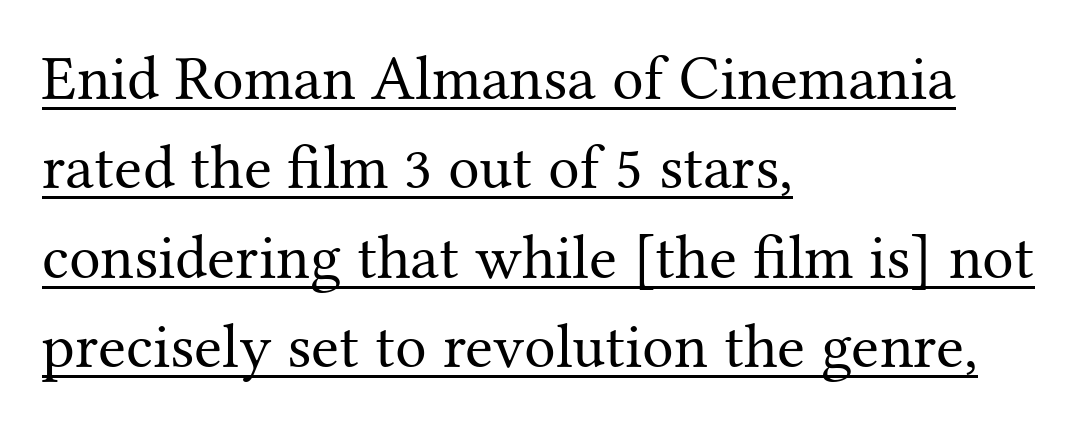
{"serif": "yes", "italic": "no", "bold": "no", "weight": "regular", "width": "normal", "stroke_contrast": "medium", "x_height": "medium", "monospaced": "no", "underline": "yes", "align": "left", "line_spacing": "normal", "line_spacing_ratio": 1.42, "letter_spacing": "normal", "letter_spacing_em": 0.0, "glyph_px": 63}
